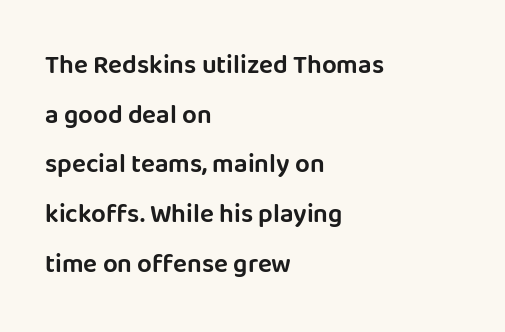
Q: Is the text italic (slanted)? A: No, it is upright.
Q: Is the text underlined? A: No.
Q: How is the paragraph aligned? A: Left-aligned.
Q: Is the spacing between letters normal or unusually wide? A: Normal.
Q: Is the spacing between lines tight, normal or loose? A: Loose.
